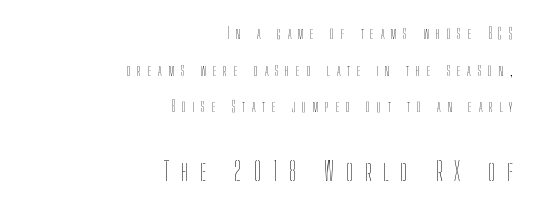
{"italic": "no", "bold": "no", "underline": "no", "align": "right", "line_spacing": "loose", "line_spacing_ratio": 2.44, "letter_spacing": "wide", "letter_spacing_em": 0.44, "larger_block": "second", "size_ratio": 1.73, "glyph_px": 26}
